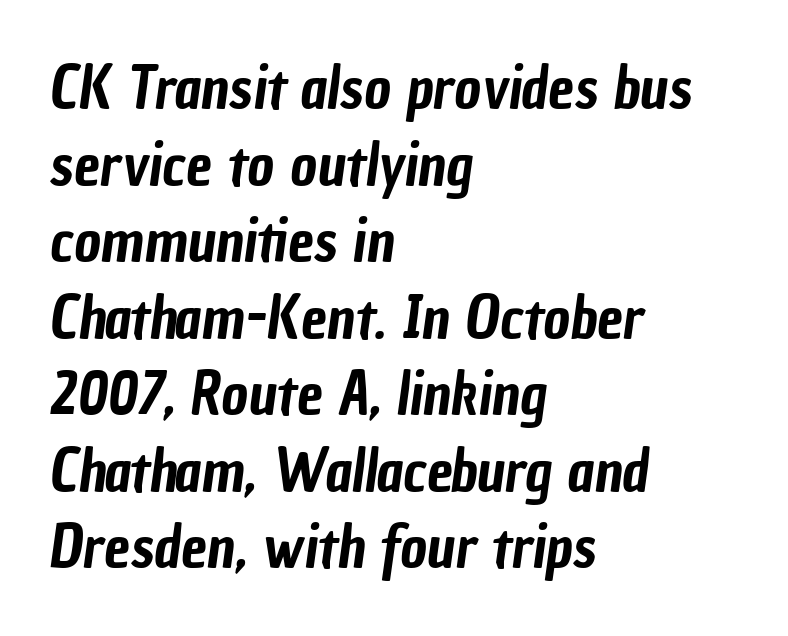
The image shows 58 px condensed sans-serif type; set left-aligned, normal line spacing (1.32x), normal letter spacing, not underlined; low stroke contrast and a medium x-height.
